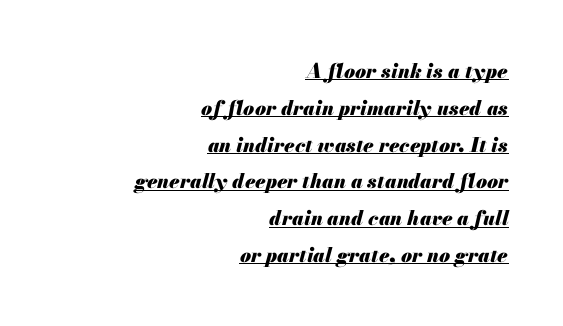
Q: Is the text bold? A: Yes.
Q: Is the text italic (slanted)? A: Yes, it leans right by about 13 degrees.
Q: Is the text underlined? A: Yes.
Q: How is the paragraph aligned? A: Right-aligned.
Q: Is the spacing between letters normal or unusually wide? A: Normal.
